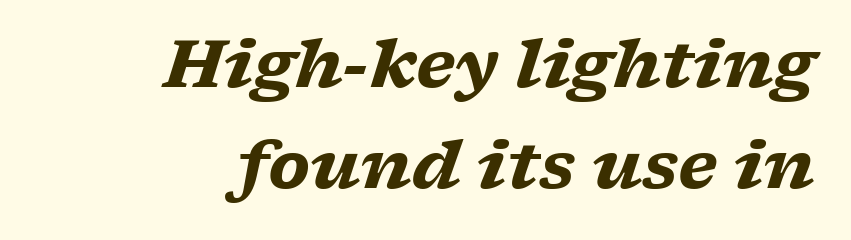
Q: Is the text bold? A: Yes.
Q: Is the text italic (slanted)? A: Yes, it leans right by about 17 degrees.
Q: Is the typeface a serif or a sans-serif typeface? A: Serif.
Q: Is the text underlined? A: No.
Q: How is the paragraph aligned? A: Right-aligned.
Q: Is the spacing between letters normal or unusually wide? A: Normal.
Q: Is the spacing between lines tight, normal or loose? A: Normal.
Q: Width (condensed, normal, or wide)? A: Wide.
Q: Stroke contrast? A: Low.
Q: x-height? A: Medium.
Q: Monospaced? A: No.
